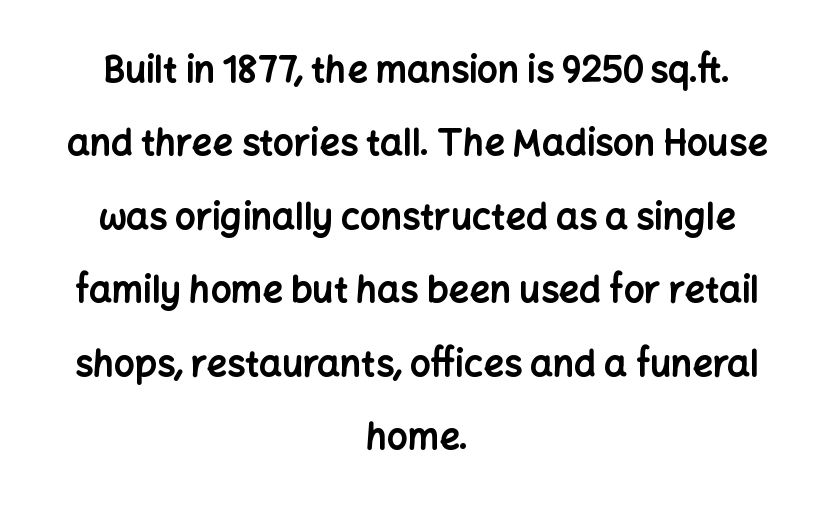
Q: Is the text bold? A: Yes.
Q: Is the text italic (slanted)? A: No, it is upright.
Q: Is the typeface a serif or a sans-serif typeface? A: Sans-serif.
Q: Is the text underlined? A: No.
Q: How is the paragraph aligned? A: Centered.
Q: Is the spacing between letters normal or unusually wide? A: Normal.
Q: Is the spacing between lines tight, normal or loose? A: Loose.
Q: Width (condensed, normal, or wide)? A: Normal.
Q: Stroke contrast? A: Low.
Q: x-height? A: Medium.
Q: Monospaced? A: No.
